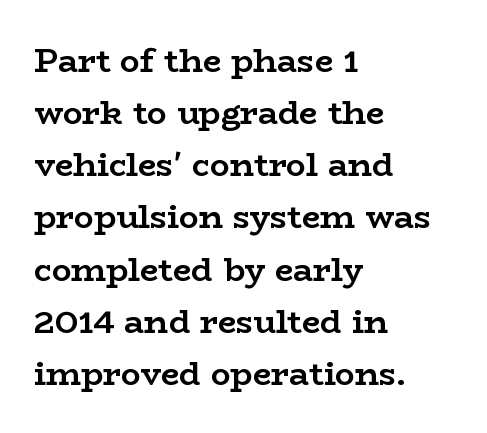
Q: Is the text bold? A: Yes.
Q: Is the text italic (slanted)? A: No, it is upright.
Q: Is the typeface a serif or a sans-serif typeface? A: Serif.
Q: Is the text underlined? A: No.
Q: How is the paragraph aligned? A: Left-aligned.
Q: Is the spacing between letters normal or unusually wide? A: Normal.
Q: Is the spacing between lines tight, normal or loose? A: Normal.
Q: Width (condensed, normal, or wide)? A: Wide.
Q: Stroke contrast? A: Low.
Q: x-height? A: Medium.
Q: Monospaced? A: No.
